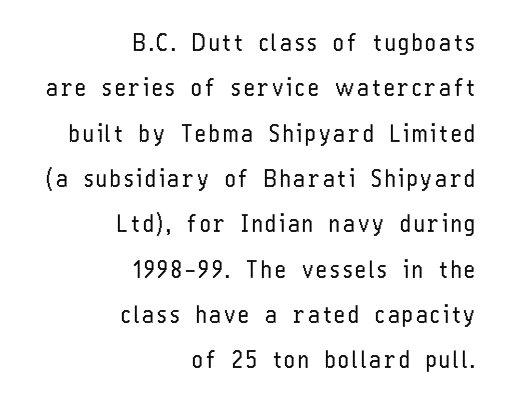
{"italic": "no", "bold": "no", "underline": "no", "align": "right", "line_spacing": "loose", "line_spacing_ratio": 1.97, "glyph_px": 23}
